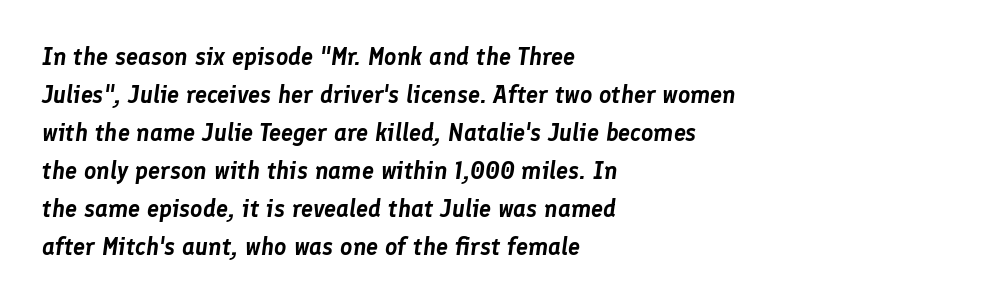
Each new line begins a customary step beneath the previous one. The rendering keeps characters at their native spacing. Letters rest on an invisible, unmarked baseline. Style check: oblique. Every row of glyphs begins at an identical x-position on the left.
